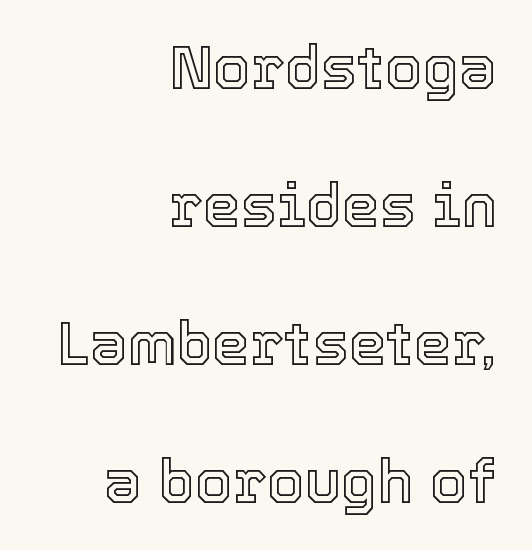
{"italic": "no", "width": "normal", "x_height": "medium", "monospaced": "no", "underline": "no", "align": "right", "line_spacing": "loose", "line_spacing_ratio": 2.3, "letter_spacing": "normal", "letter_spacing_em": 0.0, "glyph_px": 60}
